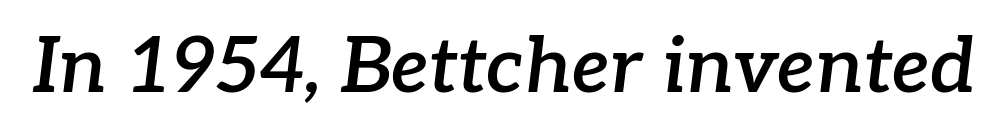
The image shows 77 px semibold serif type, italic (leaning right); set normal letter spacing, not underlined; low stroke contrast and a medium x-height.
